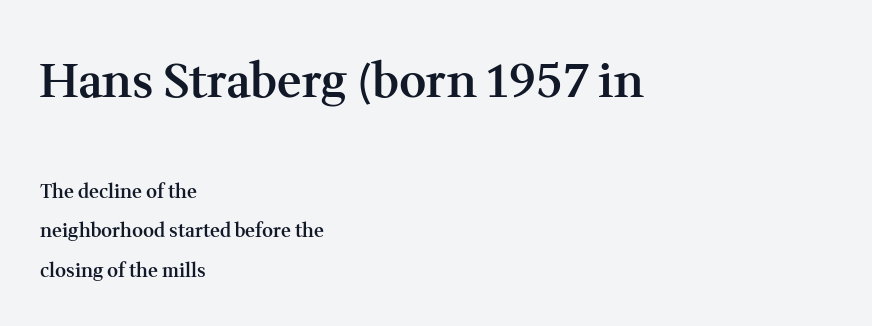
Q: Is the text bold? A: Semi-bold.
Q: Is the text italic (slanted)? A: No, it is upright.
Q: Is the typeface a serif or a sans-serif typeface? A: Serif.
Q: Is the text underlined? A: No.
Q: How is the paragraph aligned? A: Left-aligned.
Q: Is the spacing between letters normal or unusually wide? A: Normal.
Q: Is the spacing between lines tight, normal or loose? A: Loose.
Q: Which block of text is set in a larger size, the first (top) or the second (bottom)? A: The first (top) one.
Q: Width (condensed, normal, or wide)? A: Normal.
Q: Stroke contrast? A: Medium.
Q: x-height? A: Medium.
Q: Monospaced? A: No.
